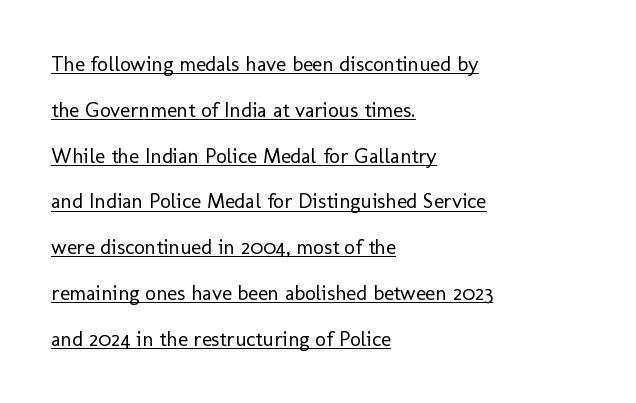
The image shows 21 px text type, upright; set left-aligned, loose line spacing (2.18x), normal letter spacing, underlined.
